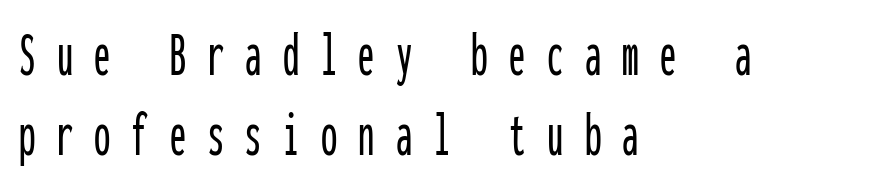
The image shows 65 px condensed sans-serif type, upright, monospaced; set left-aligned, line spacing 1.23x, unusually wide letter spacing (+0.33 em), not underlined; low stroke contrast and a medium x-height.
